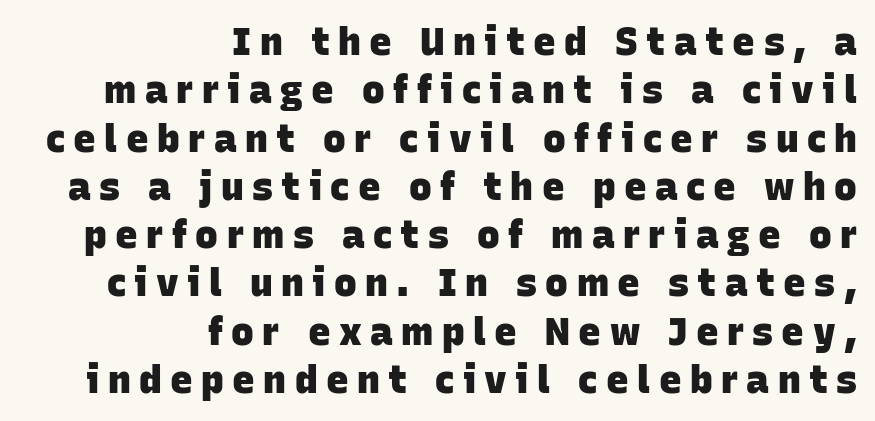
The image shows 38 px heavy sans-serif type; set right-aligned, normal line spacing (1.27x), unusually wide letter spacing (+0.22 em), not underlined; low stroke contrast and a large x-height.
